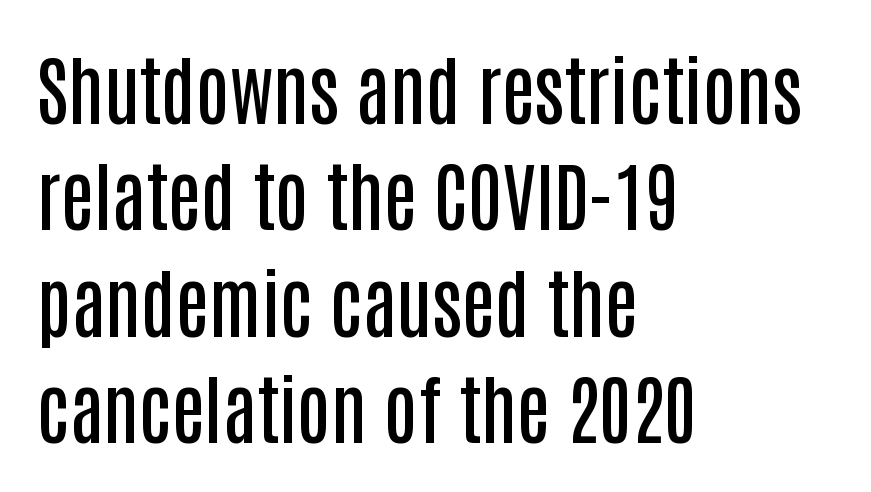
The image shows 75 px semibold, condensed sans-serif type, upright; set left-aligned, normal line spacing (1.42x), normal letter spacing, not underlined; low stroke contrast and a large x-height.
